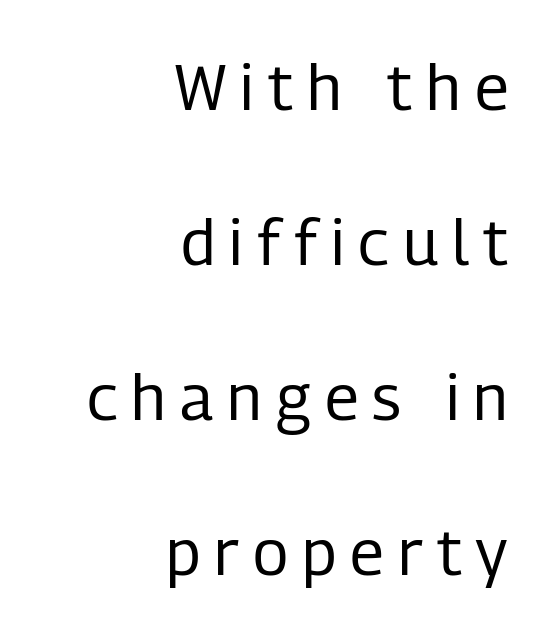
The image shows 64 px regular-weight, condensed sans-serif type, upright; set right-aligned, loose line spacing (2.42x), unusually wide letter spacing (+0.22 em), not underlined; low stroke contrast and a medium x-height.
